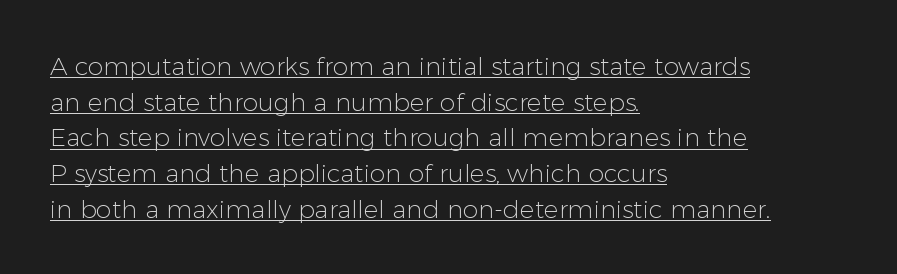
{"italic": "no", "bold": "no", "underline": "yes", "align": "left", "line_spacing": "normal", "line_spacing_ratio": 1.43, "letter_spacing": "normal", "letter_spacing_em": 0.0, "glyph_px": 25}
